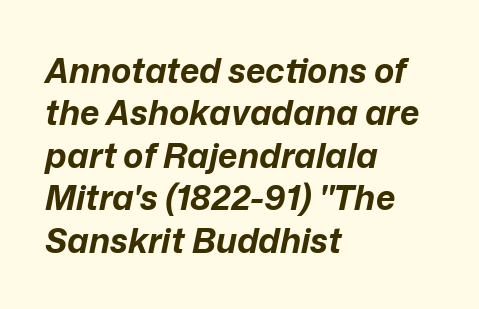
{"italic": "yes", "lean": "right", "slant_degrees": 12, "bold": "yes", "weight": "bold", "width": "normal", "stroke_contrast": "low", "x_height": "medium", "monospaced": "no", "underline": "no", "align": "left", "line_spacing": "normal", "line_spacing_ratio": 1.25, "letter_spacing": "normal", "letter_spacing_em": 0.0, "glyph_px": 34}
